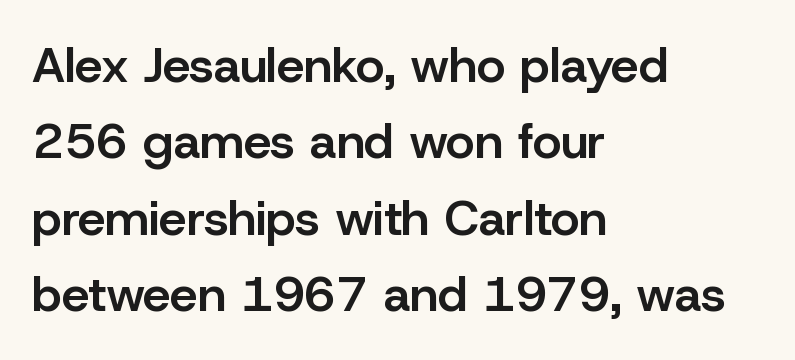
Q: Is the text bold? A: Semi-bold.
Q: Is the text italic (slanted)? A: No, it is upright.
Q: Is the typeface a serif or a sans-serif typeface? A: Sans-serif.
Q: Is the text underlined? A: No.
Q: How is the paragraph aligned? A: Left-aligned.
Q: Is the spacing between letters normal or unusually wide? A: Normal.
Q: Is the spacing between lines tight, normal or loose? A: Normal.
Q: Width (condensed, normal, or wide)? A: Normal.
Q: Stroke contrast? A: Low.
Q: x-height? A: Medium.
Q: Monospaced? A: No.
